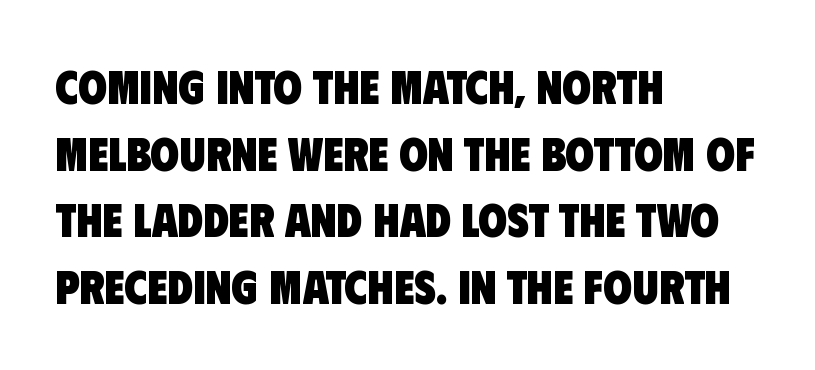
{"serif": "no", "bold": "yes", "weight": "heavy", "width": "condensed", "stroke_contrast": "low", "x_height": "large", "monospaced": "no", "underline": "no", "align": "left", "line_spacing": "normal", "line_spacing_ratio": 1.42, "letter_spacing": "normal", "letter_spacing_em": 0.0, "glyph_px": 47}
